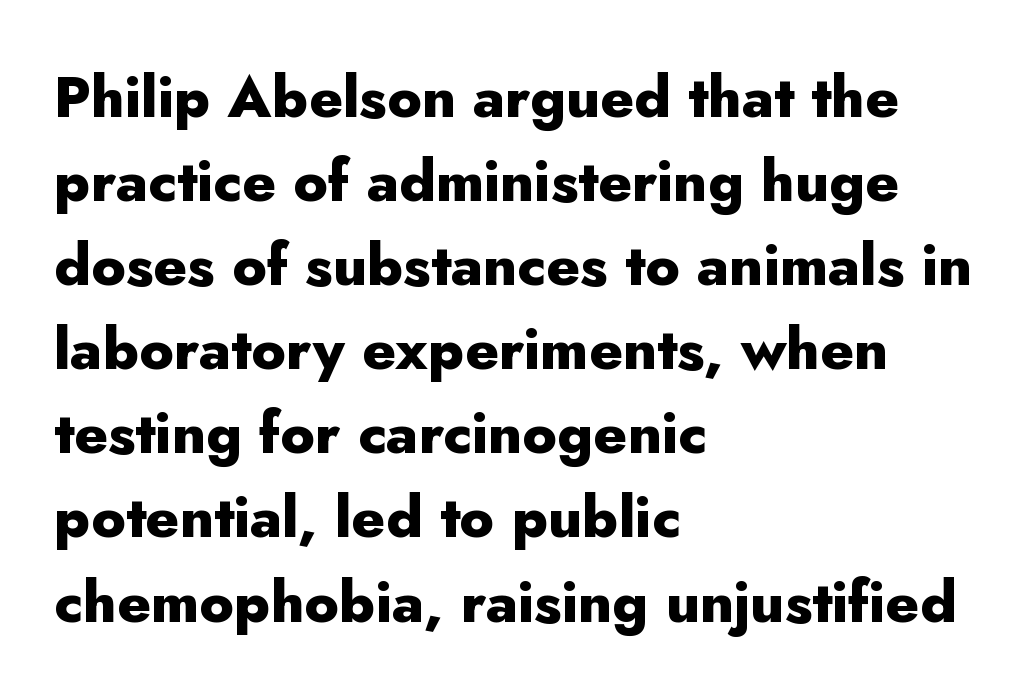
Q: Is the text bold? A: Yes.
Q: Is the text italic (slanted)? A: No, it is upright.
Q: Is the typeface a serif or a sans-serif typeface? A: Sans-serif.
Q: Is the text underlined? A: No.
Q: How is the paragraph aligned? A: Left-aligned.
Q: Is the spacing between letters normal or unusually wide? A: Normal.
Q: Is the spacing between lines tight, normal or loose? A: Normal.
Q: Width (condensed, normal, or wide)? A: Normal.
Q: Stroke contrast? A: Low.
Q: x-height? A: Small.
Q: Monospaced? A: No.
